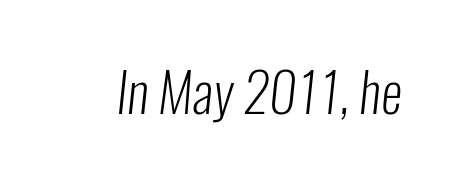
Q: Is the text bold? A: No.
Q: Is the typeface a serif or a sans-serif typeface? A: Sans-serif.
Q: Is the text underlined? A: No.
Q: Is the spacing between letters normal or unusually wide? A: Normal.
Q: Width (condensed, normal, or wide)? A: Condensed.
Q: Stroke contrast? A: Low.
Q: x-height? A: Medium.
Q: Monospaced? A: No.
